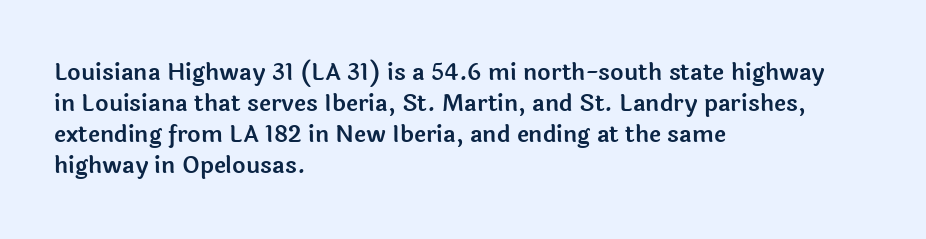
The designer left line spacing at the default. Glance below the letters and you will spot only blank space. The letters sit at their default tracking, neither squeezed nor spread. If you drew a line through each stem, it would be perfectly vertical. The compositor pushed each line to the left boundary.
